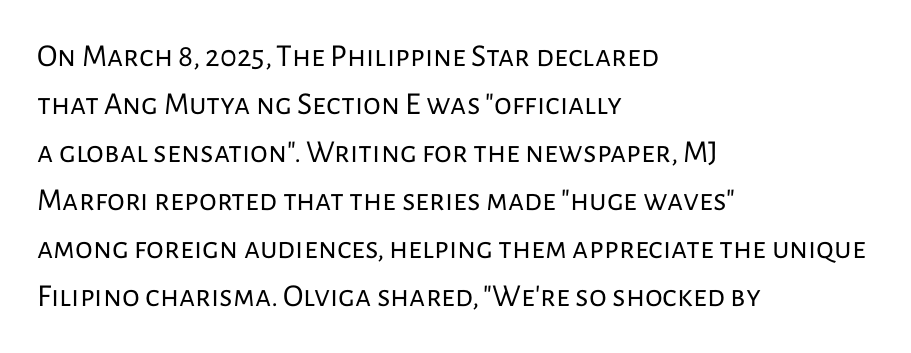
{"serif": "no", "italic": "no", "bold": "no", "weight": "regular", "width": "normal", "stroke_contrast": "low", "x_height": "medium", "monospaced": "no", "underline": "no", "align": "left", "line_spacing": "normal", "line_spacing_ratio": 1.5, "letter_spacing": "normal", "letter_spacing_em": 0.0, "glyph_px": 32}
